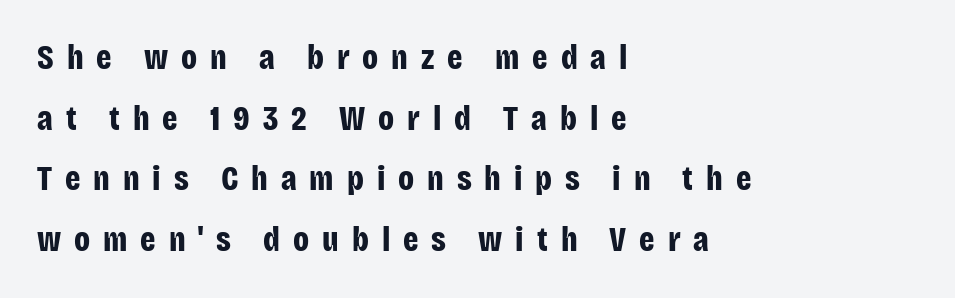
{"serif": "no", "italic": "no", "bold": "yes", "weight": "bold", "width": "condensed", "stroke_contrast": "low", "x_height": "large", "monospaced": "no", "underline": "no", "align": "left", "line_spacing_ratio": 1.78, "letter_spacing": "wide", "letter_spacing_em": 0.38, "glyph_px": 34}
